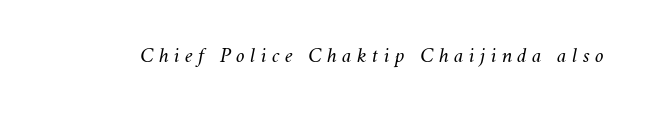
Q: Is the text bold? A: No.
Q: Is the text italic (slanted)? A: Yes, it leans right by about 11 degrees.
Q: Is the text underlined? A: No.
Q: Is the spacing between letters normal or unusually wide? A: Unusually wide.
